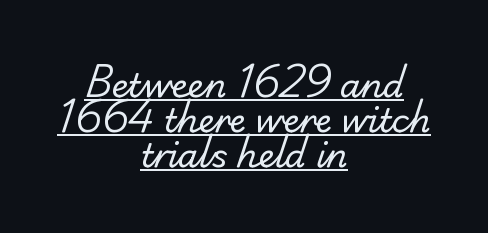
Q: Is the text bold? A: No.
Q: Is the typeface a serif or a sans-serif typeface? A: Sans-serif.
Q: Is the text underlined? A: Yes.
Q: How is the paragraph aligned? A: Centered.
Q: Is the spacing between letters normal or unusually wide? A: Normal.
Q: Is the spacing between lines tight, normal or loose? A: Tight.
Q: Width (condensed, normal, or wide)? A: Normal.
Q: Stroke contrast? A: Low.
Q: x-height? A: Small.
Q: Monospaced? A: No.
